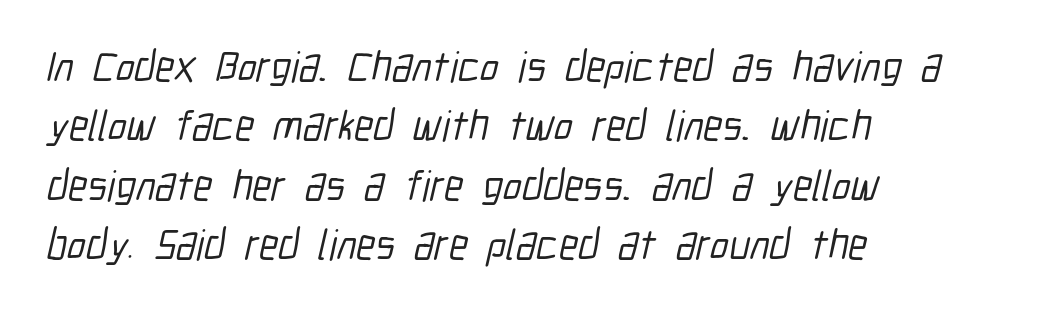
Normally led — the rows are evenly, conventionally spaced. Check where the strokes stop: nothing finishes them off — pure sans. Compared with typical body copy, the letter spacing here is the same. The face used here is proportionally spaced, like ordinary book or web type.
